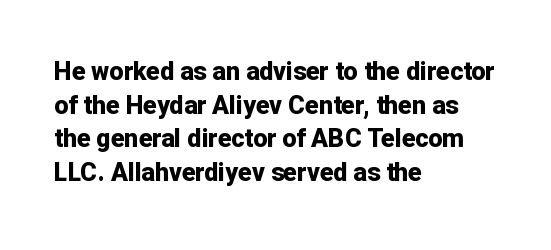
{"italic": "no", "bold": "yes", "underline": "no", "align": "left", "line_spacing": "normal", "line_spacing_ratio": 1.35, "letter_spacing": "normal", "letter_spacing_em": 0.0, "glyph_px": 25}
